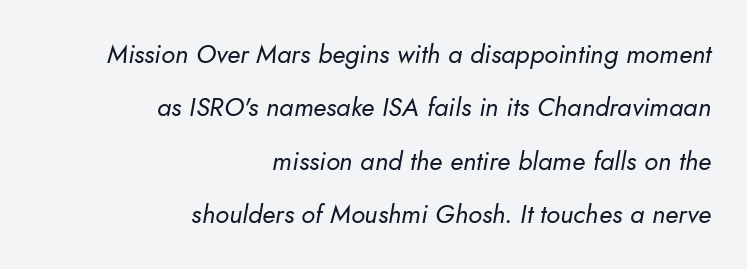
Glance below the letters and you will spot only blank space. Characters follow at the spacing the type designer built in. Horizontal alignment here is rightward, an uncommon choice for prose. If you measured baseline to baseline, you'd find a long distance. Think standard paragraph weight, or any step lighter than that.
